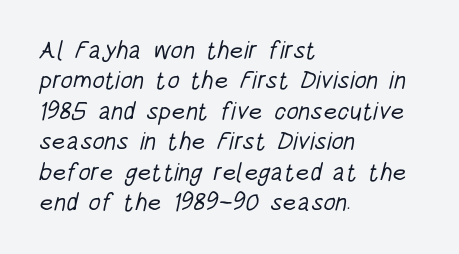
Q: Is the text bold? A: No.
Q: Is the text underlined? A: No.
Q: How is the paragraph aligned? A: Left-aligned.
Q: Is the spacing between letters normal or unusually wide? A: Normal.
